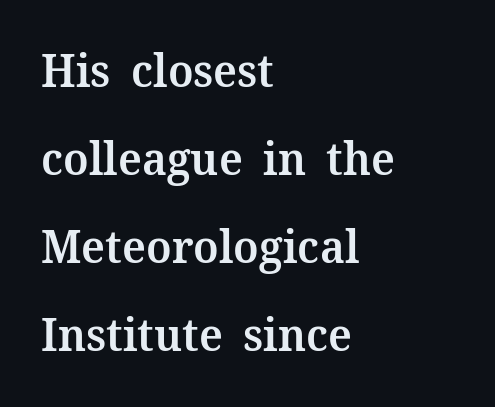
Q: Is the text bold? A: Semi-bold.
Q: Is the text italic (slanted)? A: No, it is upright.
Q: Is the typeface a serif or a sans-serif typeface? A: Serif.
Q: Is the text underlined? A: No.
Q: How is the paragraph aligned? A: Left-aligned.
Q: Is the spacing between letters normal or unusually wide? A: Normal.
Q: Is the spacing between lines tight, normal or loose? A: Loose.
Q: Width (condensed, normal, or wide)? A: Normal.
Q: Stroke contrast? A: Medium.
Q: x-height? A: Medium.
Q: Monospaced? A: No.
